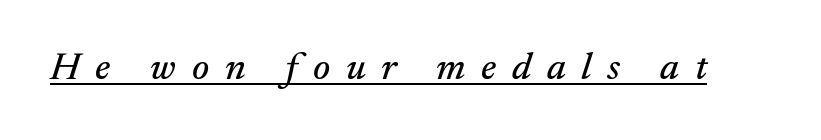
{"serif": "yes", "italic": "yes", "lean": "right", "slant_degrees": 17, "width": "normal", "stroke_contrast": "medium", "x_height": "small", "monospaced": "no", "underline": "yes", "letter_spacing": "wide", "letter_spacing_em": 0.4, "glyph_px": 39}
